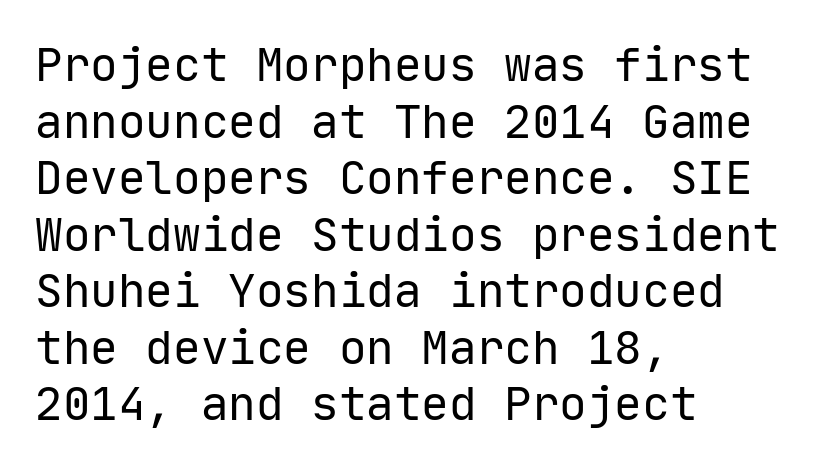
The image shows 46 px regular-weight sans-serif type, upright, monospaced; set left-aligned, line spacing 1.23x, normal letter spacing, not underlined; low stroke contrast and a medium x-height.
